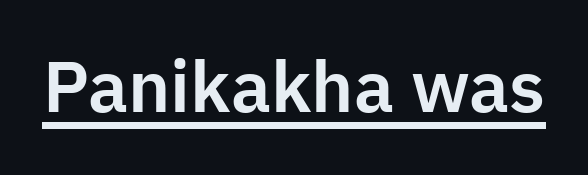
{"serif": "no", "italic": "no", "width": "normal", "stroke_contrast": "low", "x_height": "medium", "monospaced": "no", "underline": "yes", "letter_spacing": "normal", "letter_spacing_em": 0.0, "glyph_px": 72}
